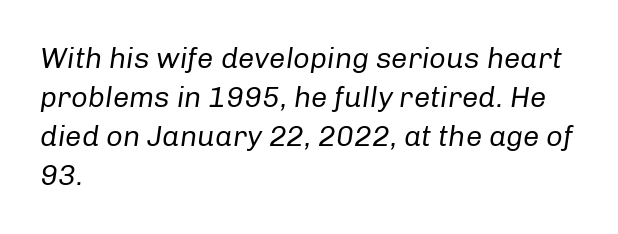
{"italic": "yes", "lean": "right", "slant_degrees": 8, "bold": "no", "weight": "regular", "width": "normal", "stroke_contrast": "low", "x_height": "medium", "monospaced": "no", "underline": "no", "align": "left", "line_spacing": "normal", "line_spacing_ratio": 1.35, "letter_spacing": "normal", "letter_spacing_em": 0.0, "glyph_px": 29}
